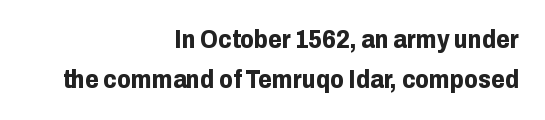
A bare baseline throughout the passage. Leftover space on each line is placed entirely before the opening word. Notice how the stems are strictly vertical — no italics here. The horizontal fit of the characters is conventional and even. These lines sit exactly where default settings would place them.
